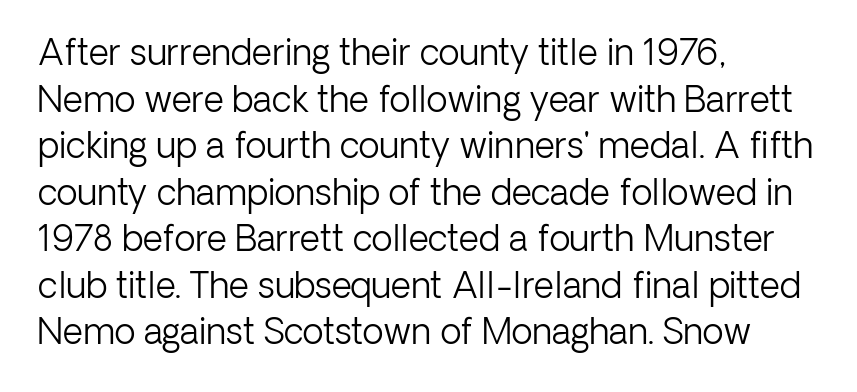
The image shows 35 px light sans-serif type, upright; set left-aligned, normal line spacing (1.33x), normal letter spacing, not underlined; low stroke contrast and a medium x-height.
